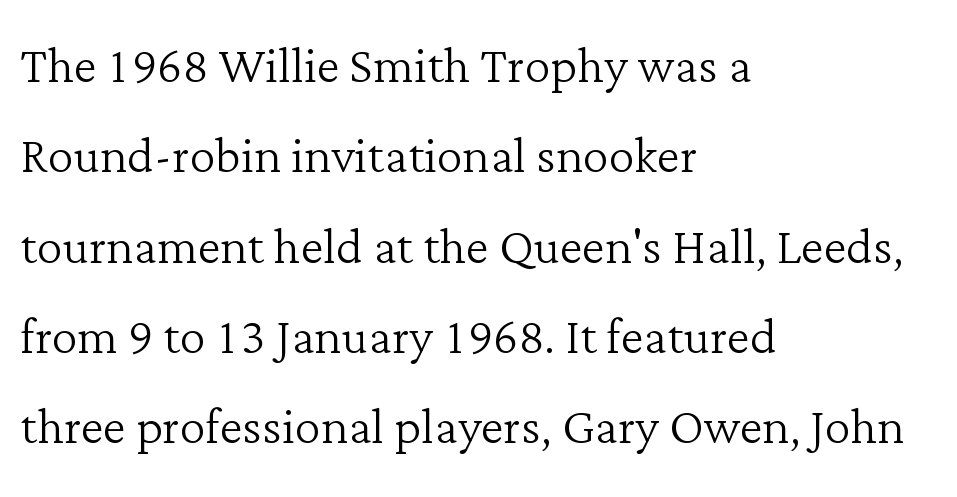
The vertical gap from one line to the next is medium. Tracking value appears to be zero — textbook default spacing. Check under the words: just untouched page. The lines are quadded left. Font category for this specimen: serif. The axis of the letterforms is exactly vertical.
